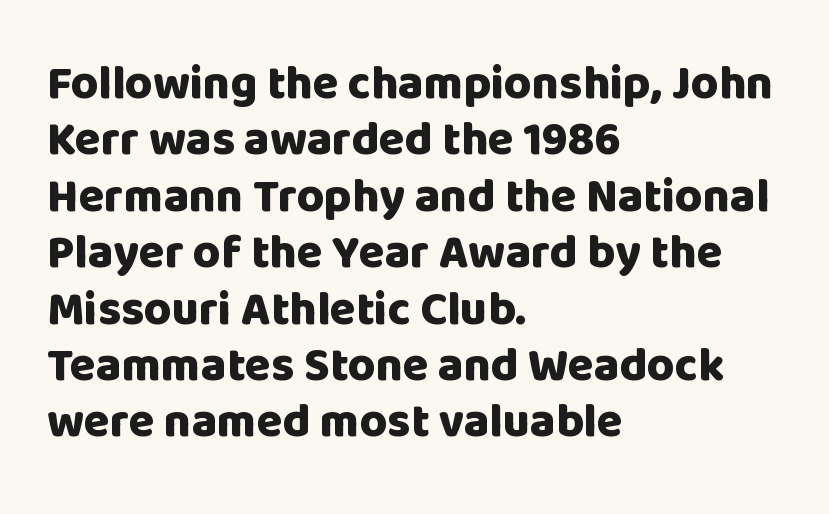
Q: Is the text bold? A: Yes.
Q: Is the text italic (slanted)? A: No, it is upright.
Q: Is the typeface a serif or a sans-serif typeface? A: Sans-serif.
Q: Is the text underlined? A: No.
Q: How is the paragraph aligned? A: Left-aligned.
Q: Is the spacing between letters normal or unusually wide? A: Normal.
Q: Width (condensed, normal, or wide)? A: Normal.
Q: Stroke contrast? A: Low.
Q: x-height? A: Large.
Q: Monospaced? A: No.
